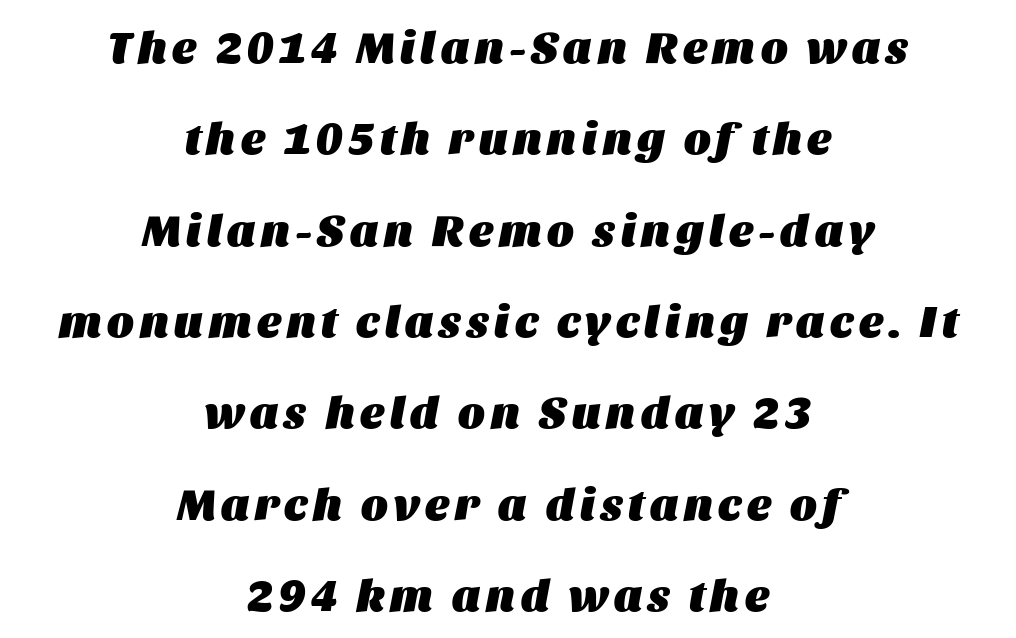
Vertically, the passage feels expansive, rows floating well apart. A typesetter would call this proportional, since set widths differ per character. The letters are slanted; this is an italic face. This sample is center-justified, so both line endings float freely.
